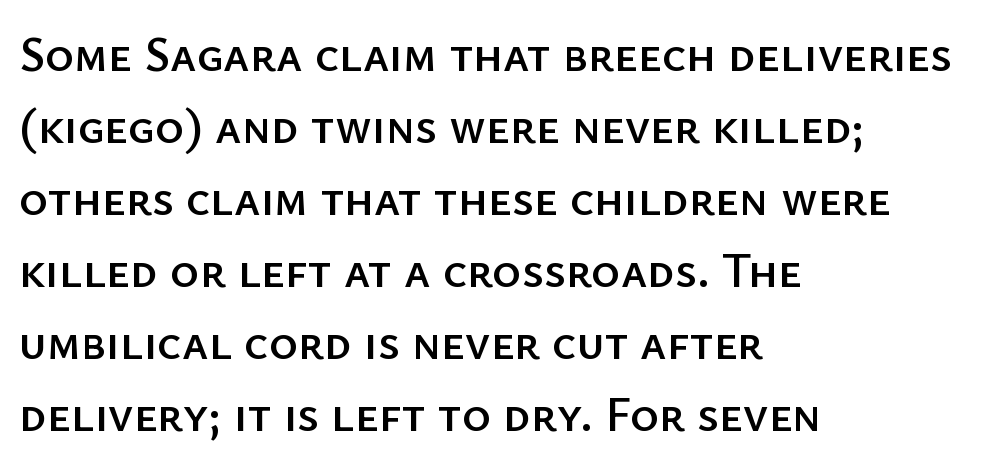
The image shows 49 px sans-serif type, upright; set left-aligned, normal line spacing (1.47x), normal letter spacing, not underlined; low stroke contrast and a medium x-height.
